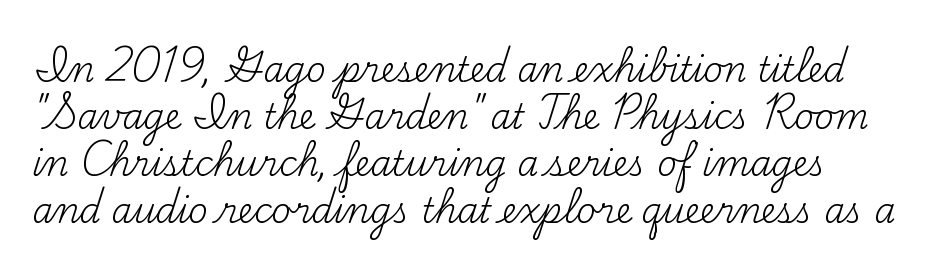
{"serif": "yes", "bold": "no", "weight": "regular", "width": "normal", "stroke_contrast": "medium", "x_height": "small", "monospaced": "no", "underline": "no", "line_spacing": "normal", "line_spacing_ratio": 1.38, "letter_spacing": "normal", "letter_spacing_em": 0.0, "glyph_px": 34}
